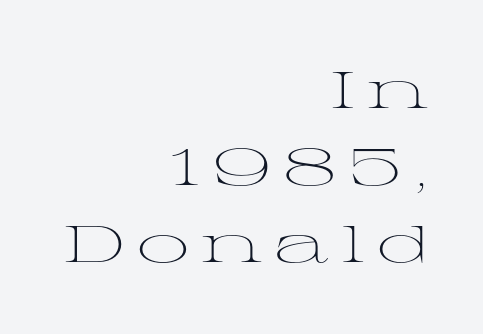
The image shows 52 px light, wide serif type, upright; set right-aligned, normal line spacing (1.48x), unusually wide letter spacing (+0.23 em), not underlined; medium stroke contrast and a medium x-height.
